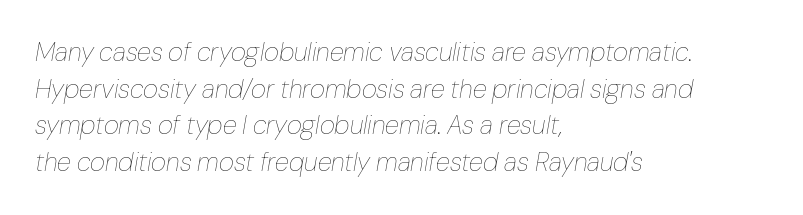
{"italic": "yes", "lean": "right", "slant_degrees": 10, "bold": "no", "underline": "no", "align": "left", "line_spacing": "normal", "line_spacing_ratio": 1.41, "letter_spacing": "normal", "letter_spacing_em": 0.0, "glyph_px": 26}
